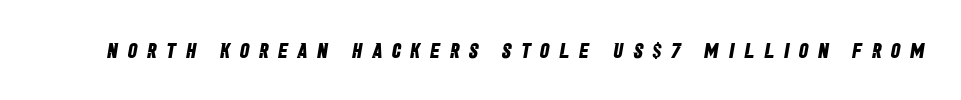
Letter spacing: wide. Underlining? Definitely not there. These lines carry a lot of weight — the face is fully bold.
